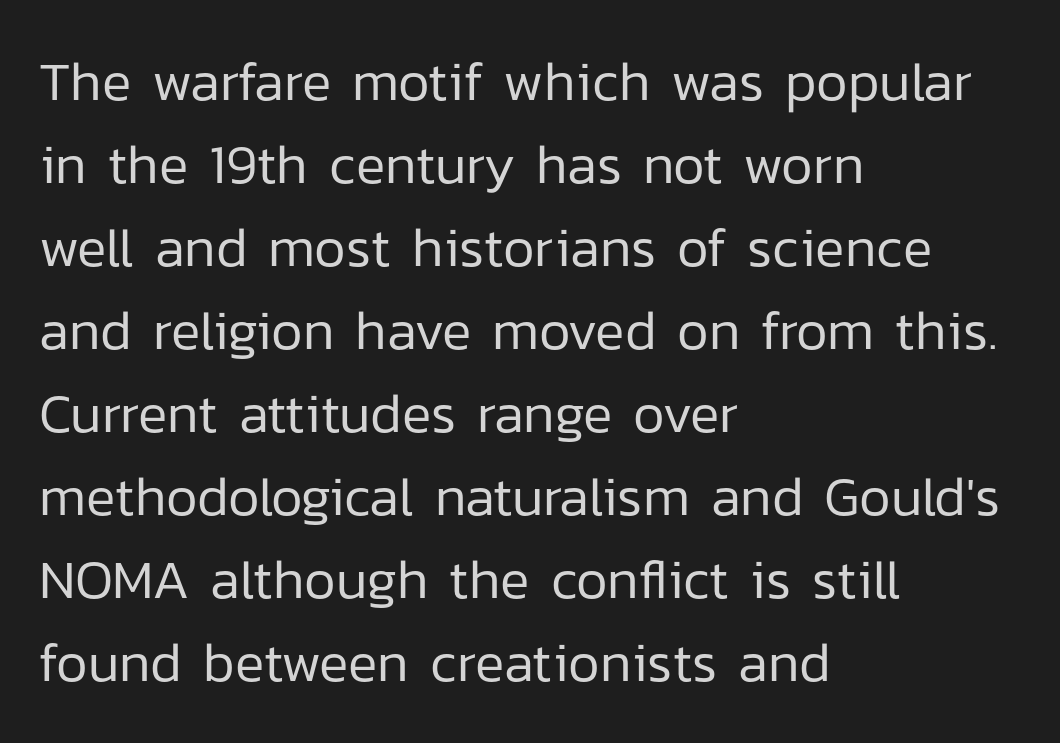
{"serif": "no", "italic": "no", "bold": "no", "weight": "regular", "width": "normal", "stroke_contrast": "low", "x_height": "medium", "monospaced": "no", "underline": "no", "align": "left", "line_spacing": "normal", "line_spacing_ratio": 1.51, "letter_spacing": "normal", "letter_spacing_em": 0.0, "glyph_px": 55}
